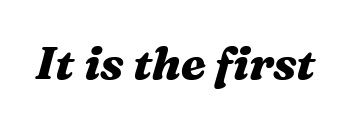
Does extra space separate the letters? No, they use regular spacing. Proportional: the letters do not fall into vertical columns. The string is rendered with underlining switched off. Style check: oblique. Weight: bold.
